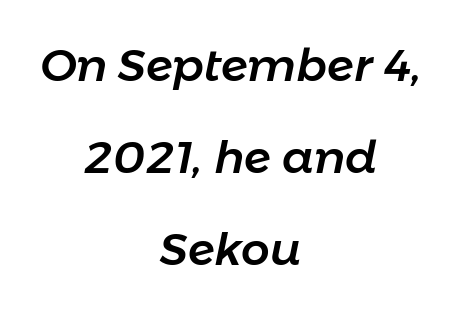
{"italic": "yes", "lean": "right", "slant_degrees": 11, "width": "normal", "stroke_contrast": "low", "x_height": "medium", "monospaced": "no", "underline": "no", "align": "center", "line_spacing": "loose", "line_spacing_ratio": 2.04, "letter_spacing": "normal", "letter_spacing_em": 0.0, "glyph_px": 45}
